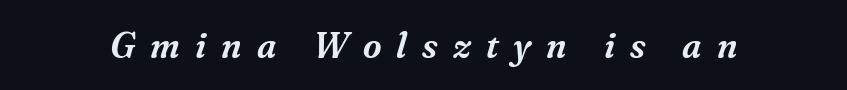
Loose tracking; the words dissolve into strings of separated letters. To sum up the face: it has serifs. Character widths vary here, with narrow letters taking less room than wide ones. This rendering features lettering with no underline. The glyphs look as if they've been sheared to an angle.
